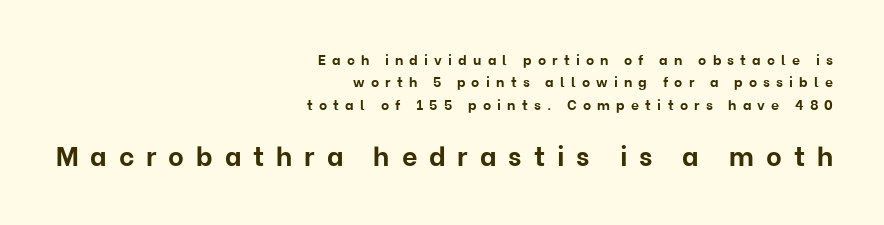
Is the block centered? No — it sits flush against the right margin. This sample keeps an unexceptional amount of space between lines. When letters stand straight like this, we call the style roman or upright. What stands out about the letter spacing? Its width — letters are far apart. The specimen omits any rule beneath the text block's lines.
